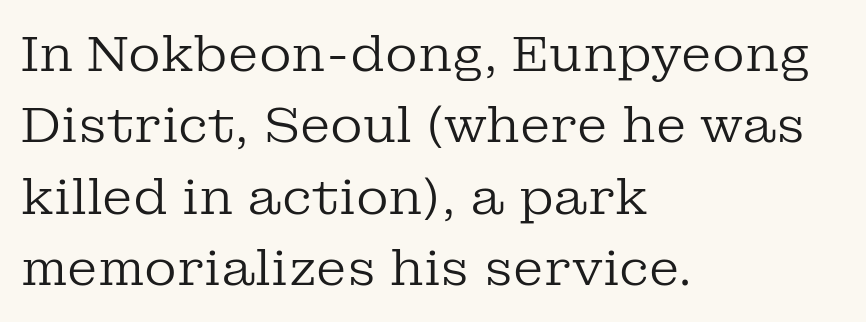
{"serif": "yes", "italic": "no", "bold": "no", "weight": "regular", "width": "normal", "stroke_contrast": "low", "x_height": "medium", "monospaced": "no", "underline": "no", "align": "left", "line_spacing": "normal", "line_spacing_ratio": 1.43, "letter_spacing": "normal", "letter_spacing_em": 0.0, "glyph_px": 50}
